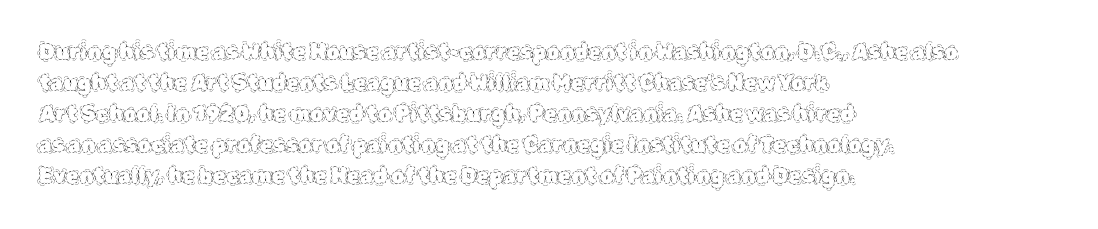
No chunkiness to these letters — they're not bold. The area under the type is left untouched. This rendering uses left alignment, leaving the right contour irregular. The font's upright variant was chosen for this text. Compared with typical body copy, the letter spacing here is the same.
